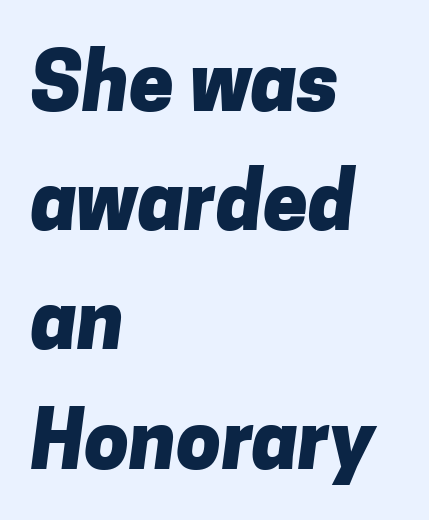
The image shows 80 px heavy sans-serif type; set left-aligned, normal line spacing (1.49x), normal letter spacing, not underlined; low stroke contrast and a medium x-height.
